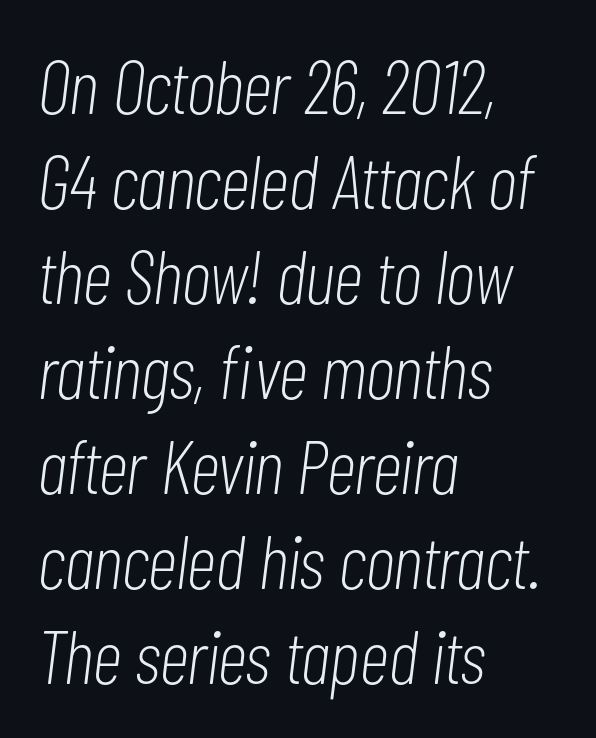
Q: Is the text bold? A: No.
Q: Is the text italic (slanted)? A: Yes, it leans right by about 7 degrees.
Q: Is the text underlined? A: No.
Q: How is the paragraph aligned? A: Left-aligned.
Q: Is the spacing between letters normal or unusually wide? A: Normal.
Q: Is the spacing between lines tight, normal or loose? A: Normal.
Q: Width (condensed, normal, or wide)? A: Condensed.
Q: Stroke contrast? A: Low.
Q: x-height? A: Medium.
Q: Monospaced? A: No.
